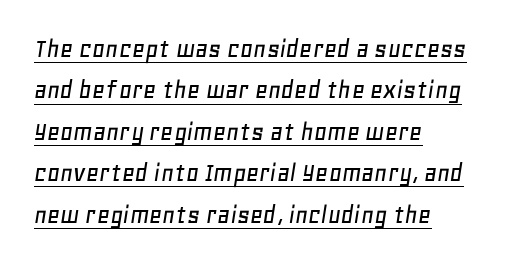
The image shows 28 px text type, italic (leaning right); set left-aligned, normal line spacing (1.48x), normal letter spacing, underlined; low stroke contrast and a large x-height.
